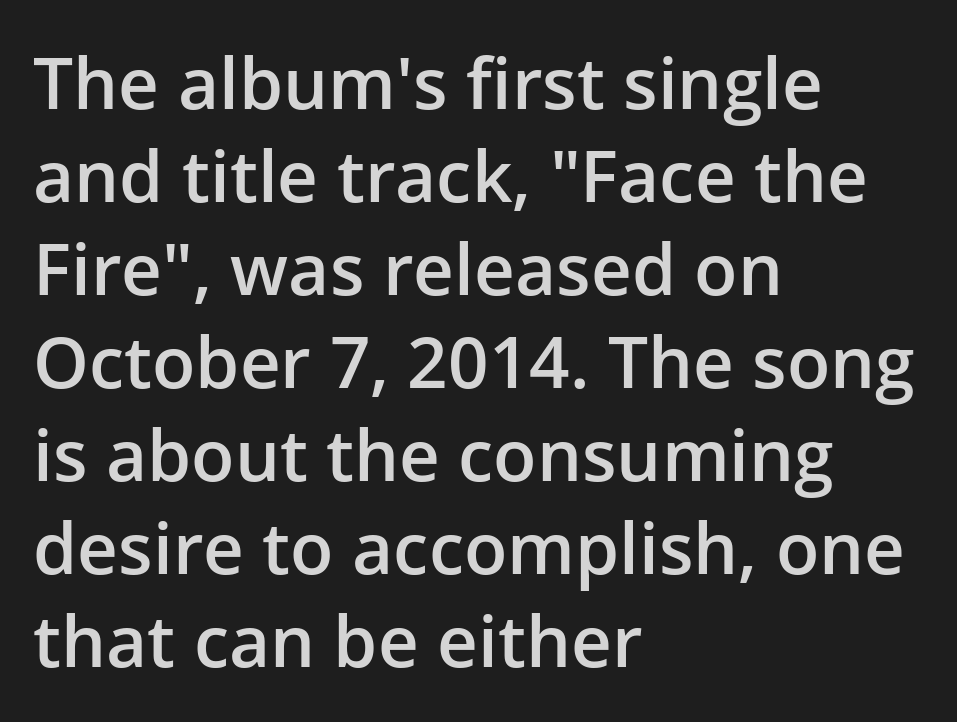
The image shows 71 px semibold sans-serif type, upright; set left-aligned, normal line spacing (1.31x), normal letter spacing, not underlined; low stroke contrast and a medium x-height.
